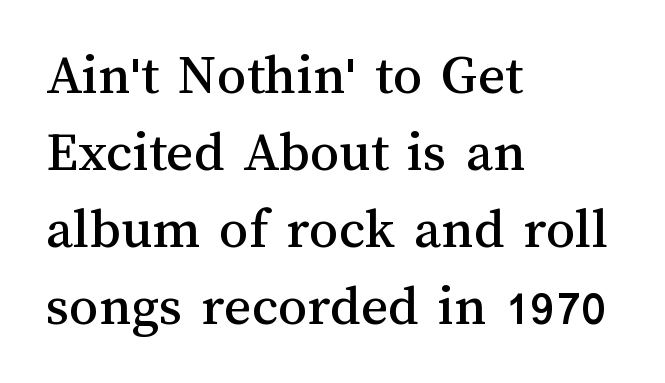
The baseline area is clear. These lines stack with their left ends in a neat column. Do the characters align in a grid? No, the font is proportional. A typesetter would call this leading conventional body-copy spacing.
